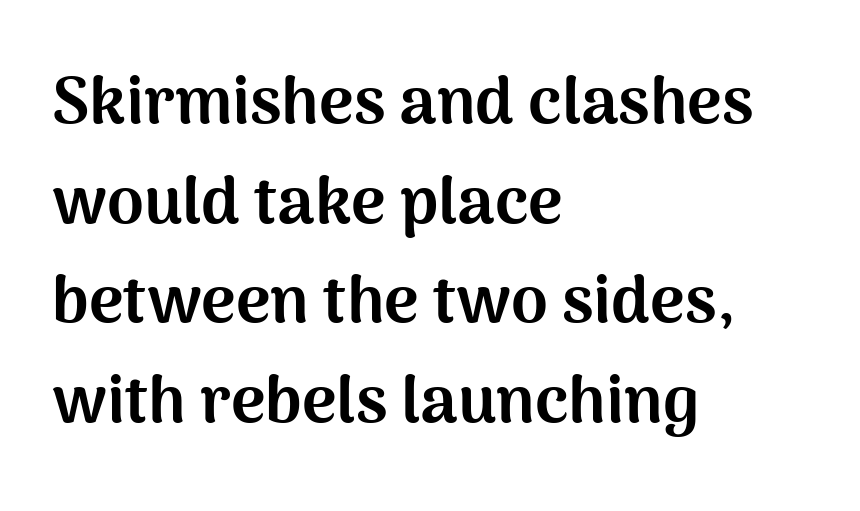
Is the type bold? Yes — the strokes are clearly thick and heavy. Summary of vertical rhythm: regular, with standard interline spacing. The rendering uses natural spacing where letterforms have individual widths. Vertical strokes here are truly vertical. The gaps between neighbouring characters are ordinary and unremarkable. Reading down the block, your eye returns to a fixed left position each line.
